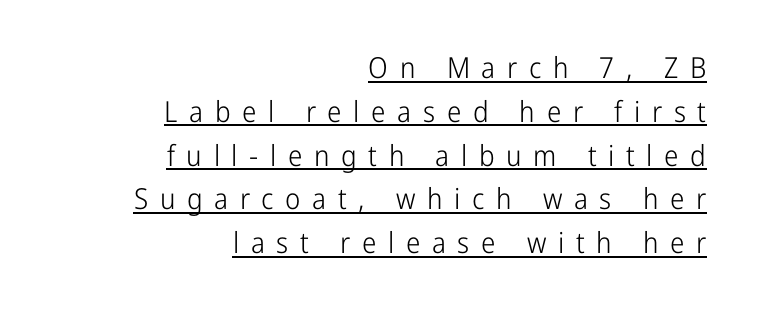
Heaviness? Minimal to ordinary, like unemphasized prose. The letters advance in unequal steps, a hallmark of proportional type. Notice how a bar underscores the lettering throughout. You can tell from the bare stems that sans-serif type was used. Each new line begins a customary step beneath the previous one.
